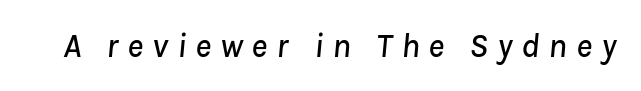
This sample has the flowing, uneven cadence of proportional lettering. In terms of posture, this sample is oblique. Honestly, the letter spacing is so wide it's the main thing you notice. Quick note: underline off.
